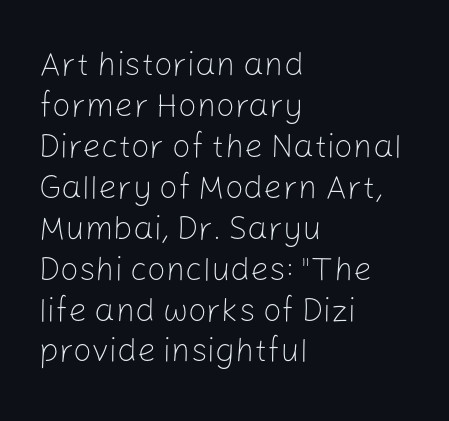
The image shows 33 px light sans-serif type, upright; set left-aligned, line spacing 1.24x, normal letter spacing, not underlined; low stroke contrast and a medium x-height.
